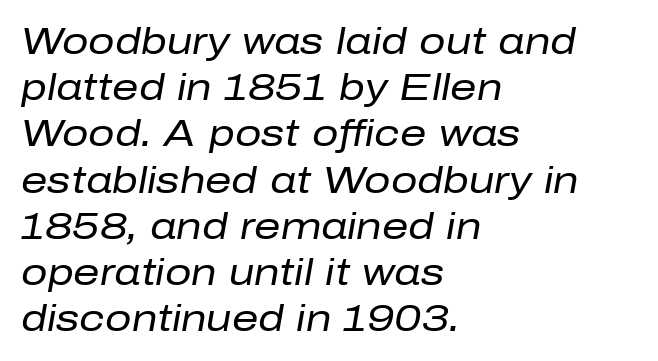
{"italic": "yes", "lean": "right", "slant_degrees": 10, "bold": "no", "weight": "regular", "width": "normal", "stroke_contrast": "low", "x_height": "medium", "monospaced": "no", "underline": "no", "align": "left", "line_spacing": "normal", "line_spacing_ratio": 1.25, "letter_spacing": "normal", "letter_spacing_em": 0.0, "glyph_px": 37}
